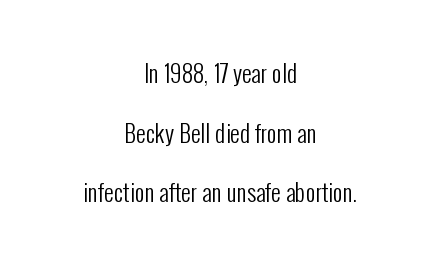
The passage shown has conventional tracking throughout. No word sits above an underline. Compared with a typical body face, this is equally light or lighter still. Widely set lines give the paragraph a tall, airy silhouette. Notice how the stems are strictly vertical — no italics here.
